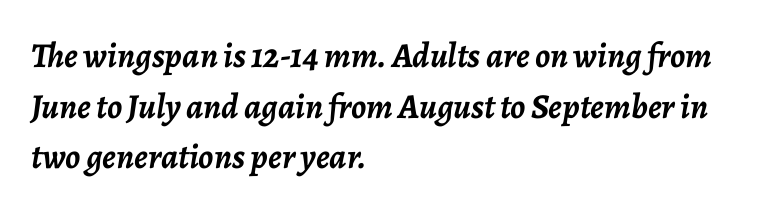
The image shows 35 px semibold type, italic (leaning right); set left-aligned, normal line spacing (1.45x), normal letter spacing, not underlined; low stroke contrast and a medium x-height.
